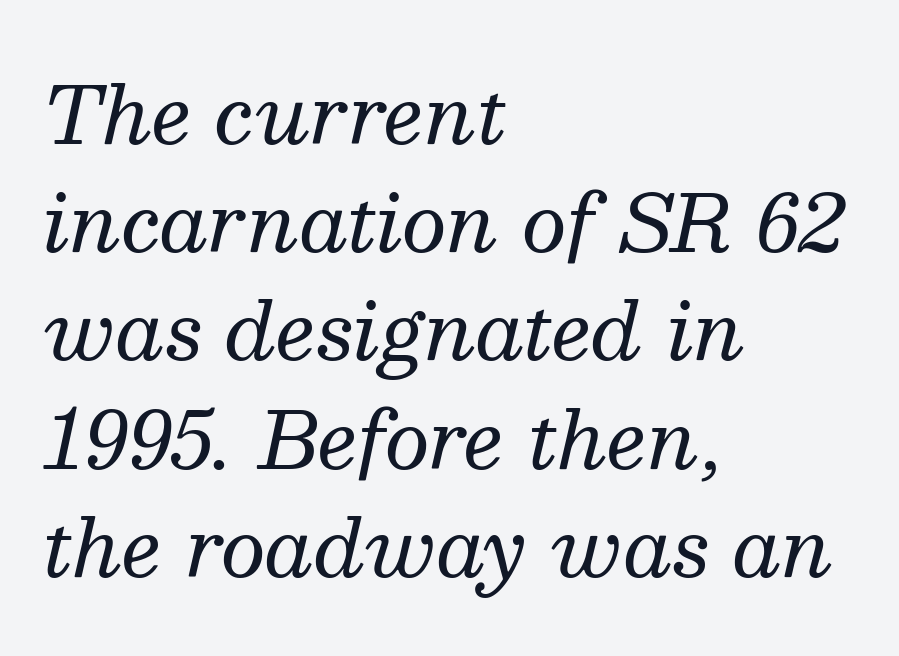
Think of a printed novel: that variable character pitch is what you see here. The specimen omits any rule beneath the text block's lines. Designer's note — italics engaged. One-word summary of the alignment: left. Does the type have serifs? Yes, each stem ends in a small foot. Default kerning and tracking; the words read as compact shapes.
